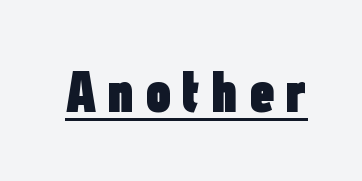
The axis of the letterforms is exactly vertical. Stroke thickness is high; the sample reads as a true bold. Each letter keeps its own natural width here, so spacing adapts to shape. Honestly, the underline is the first thing you notice here.
